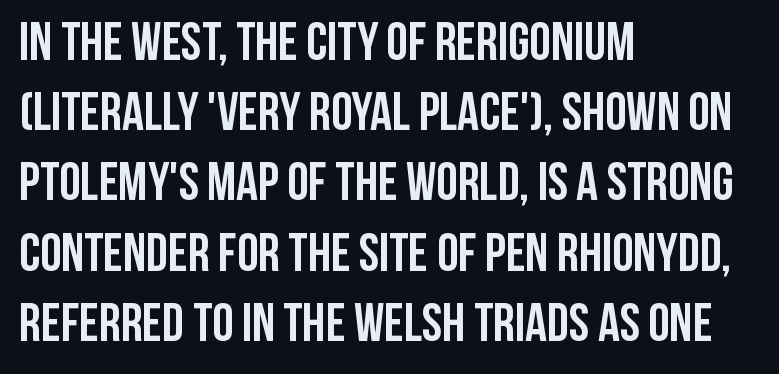
{"serif": "no", "italic": "no", "bold": "yes", "weight": "semibold", "width": "condensed", "stroke_contrast": "low", "x_height": "large", "monospaced": "no", "underline": "no", "align": "left", "line_spacing": "normal", "line_spacing_ratio": 1.3, "letter_spacing": "normal", "letter_spacing_em": 0.0, "glyph_px": 54}
